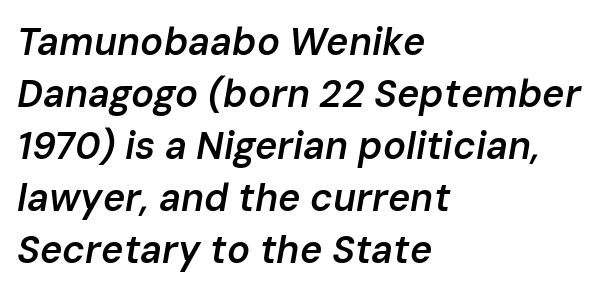
The image shows 38 px semibold type, italic (leaning right); set left-aligned, normal line spacing (1.37x), normal letter spacing, not underlined; low stroke contrast and a medium x-height.
